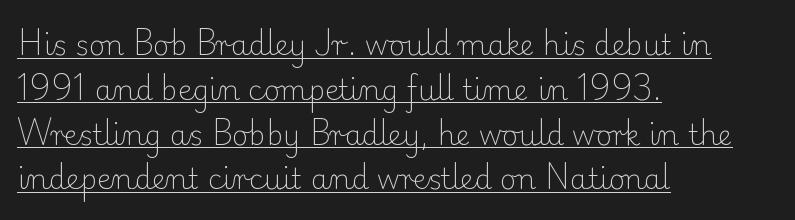
The image shows 28 px light serif type, upright; set left-aligned, normal line spacing (1.6x), normal letter spacing, underlined; low stroke contrast and a small x-height.
